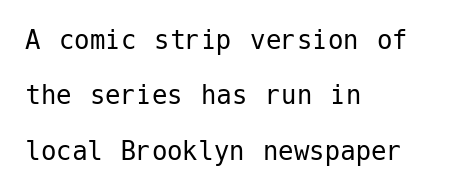
A clean baseline with only descenders dipping below it. Horizontal alignment here is leftward, the default for most running prose. These lines were composed using upright roman letters. No heavy texture on the line: the type isn't bold. You can tell from the bare stems that sans-serif type was used. The letterforms sit shoulder to shoulder at normal distance.
